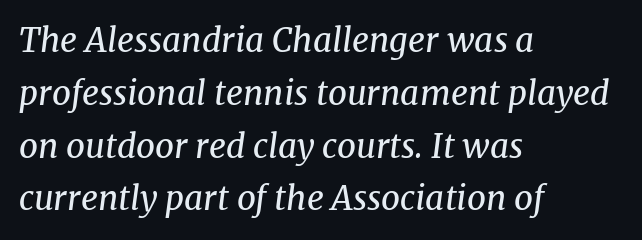
Q: Is the text bold? A: No.
Q: Is the text italic (slanted)? A: Yes, it leans right by about 8 degrees.
Q: Is the typeface a serif or a sans-serif typeface? A: Serif.
Q: Is the text underlined? A: No.
Q: How is the paragraph aligned? A: Left-aligned.
Q: Is the spacing between letters normal or unusually wide? A: Normal.
Q: Is the spacing between lines tight, normal or loose? A: Normal.
Q: Width (condensed, normal, or wide)? A: Normal.
Q: Stroke contrast? A: Medium.
Q: x-height? A: Medium.
Q: Monospaced? A: No.
